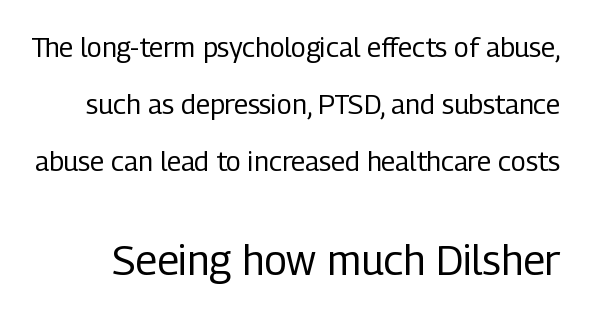
{"serif": "no", "italic": "no", "bold": "no", "weight": "regular", "width": "condensed", "stroke_contrast": "low", "x_height": "medium", "monospaced": "no", "underline": "no", "line_spacing": "loose", "line_spacing_ratio": 2.12, "letter_spacing": "normal", "letter_spacing_em": 0.0, "larger_block": "second", "size_ratio": 1.52, "glyph_px": 41}
